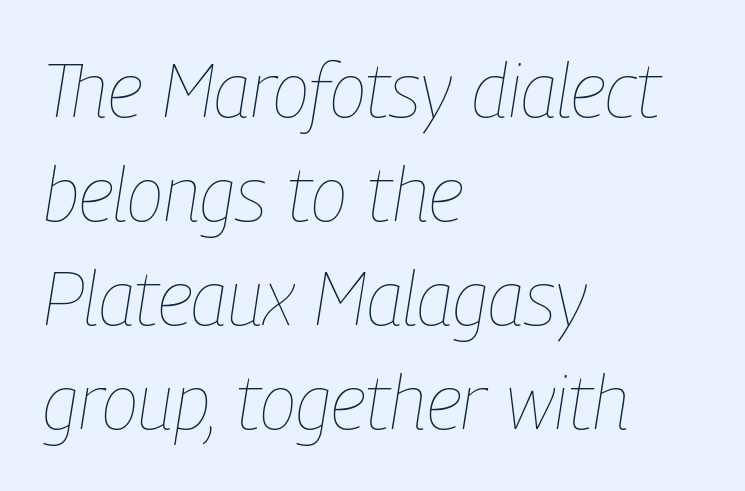
Q: Is the text bold? A: No.
Q: Is the text italic (slanted)? A: Yes, it leans right by about 9 degrees.
Q: Is the text underlined? A: No.
Q: How is the paragraph aligned? A: Left-aligned.
Q: Is the spacing between letters normal or unusually wide? A: Normal.
Q: Is the spacing between lines tight, normal or loose? A: Normal.
Q: Width (condensed, normal, or wide)? A: Condensed.
Q: Stroke contrast? A: Low.
Q: x-height? A: Medium.
Q: Monospaced? A: No.
